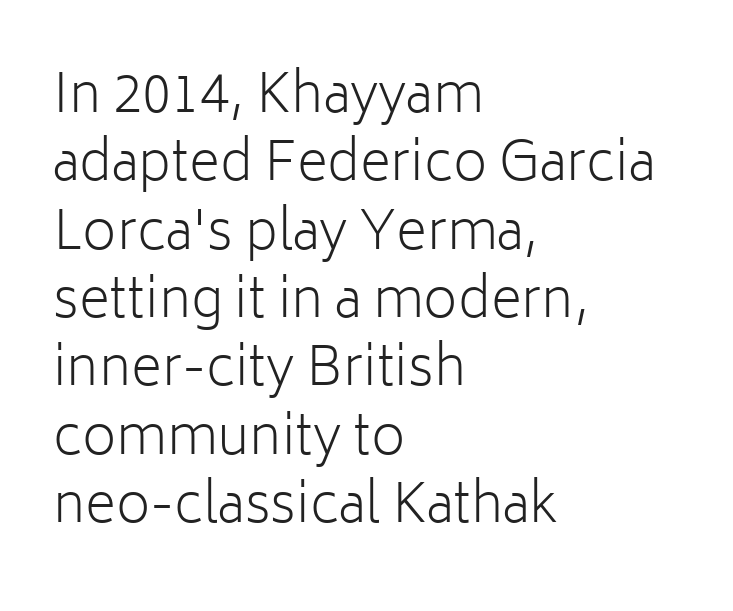
{"serif": "no", "italic": "no", "bold": "no", "weight": "light", "width": "normal", "stroke_contrast": "low", "x_height": "medium", "monospaced": "no", "underline": "no", "align": "left", "line_spacing": "normal", "line_spacing_ratio": 1.29, "letter_spacing": "normal", "letter_spacing_em": 0.0, "glyph_px": 53}
